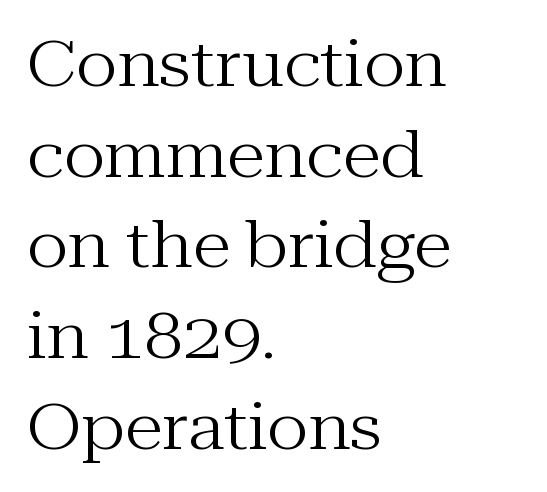
{"serif": "yes", "italic": "no", "bold": "no", "weight": "regular", "width": "normal", "stroke_contrast": "medium", "x_height": "medium", "monospaced": "no", "underline": "no", "align": "left", "line_spacing": "normal", "line_spacing_ratio": 1.44, "letter_spacing": "normal", "letter_spacing_em": 0.0, "glyph_px": 63}
